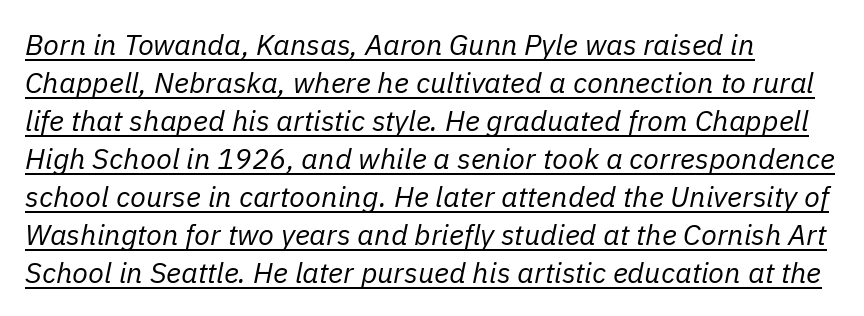
Q: Is the text bold? A: No.
Q: Is the text italic (slanted)? A: Yes, it leans right by about 11 degrees.
Q: Is the text underlined? A: Yes.
Q: How is the paragraph aligned? A: Left-aligned.
Q: Is the spacing between letters normal or unusually wide? A: Normal.
Q: Is the spacing between lines tight, normal or loose? A: Normal.
Q: Width (condensed, normal, or wide)? A: Normal.
Q: Stroke contrast? A: Low.
Q: x-height? A: Medium.
Q: Monospaced? A: No.
